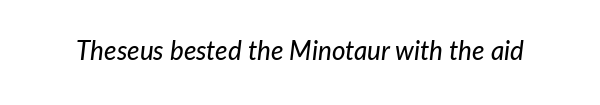
The image shows 26 px text type, italic (leaning right); set normal letter spacing, not underlined.
